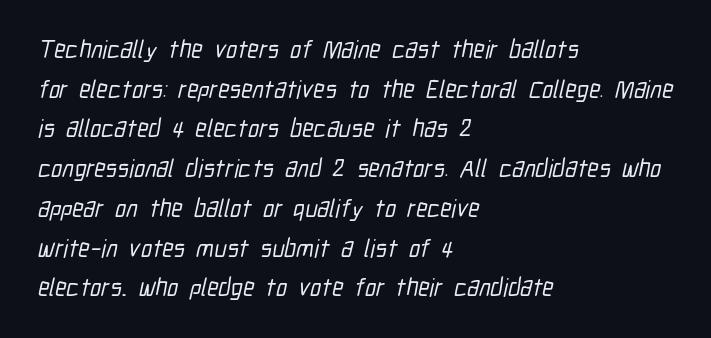
The lines in this sample share a left origin and differ only in where they stop. Honestly, the letter spacing is just normal — you wouldn't notice it. The line-height multiplier appears to be the usual default. Check under the words: just untouched page.
